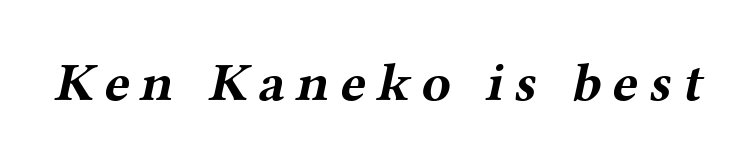
{"serif": "yes", "bold": "yes", "weight": "bold", "width": "wide", "stroke_contrast": "medium", "x_height": "medium", "monospaced": "no", "underline": "no", "letter_spacing": "wide", "letter_spacing_em": 0.2, "glyph_px": 54}
